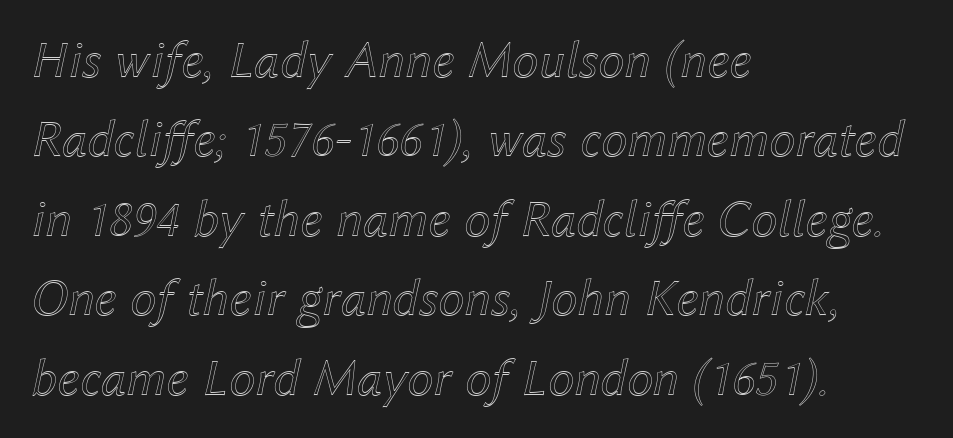
{"italic": "yes", "lean": "right", "slant_degrees": 12, "width": "normal", "x_height": "medium", "monospaced": "no", "underline": "no", "align": "left", "line_spacing": "normal", "line_spacing_ratio": 1.5, "letter_spacing": "normal", "letter_spacing_em": 0.0, "glyph_px": 53}
